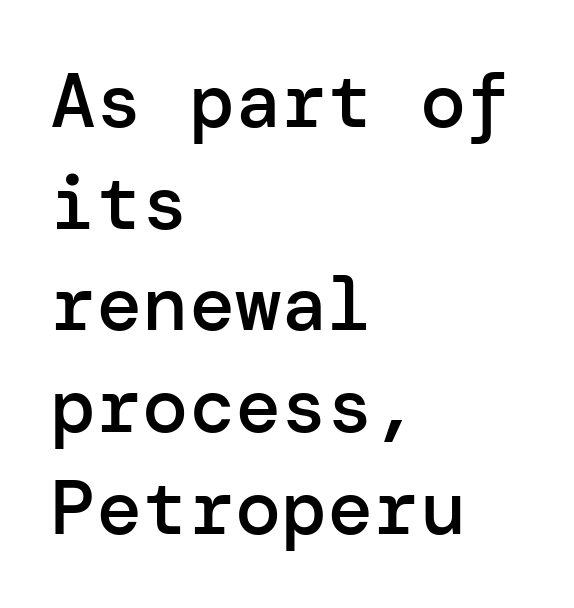
The image shows 77 px semibold sans-serif type, upright; set left-aligned, normal line spacing (1.32x), normal letter spacing, not underlined; low stroke contrast and a medium x-height.
